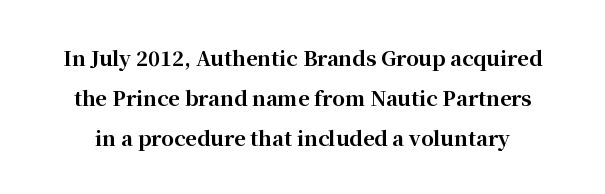
Words appear dense and cohesive because spacing is normal. Style check: upright. A full-strength bold gives these letters their thick strokes. Line spacing here is loose. Lines of text with bare space underneath.
